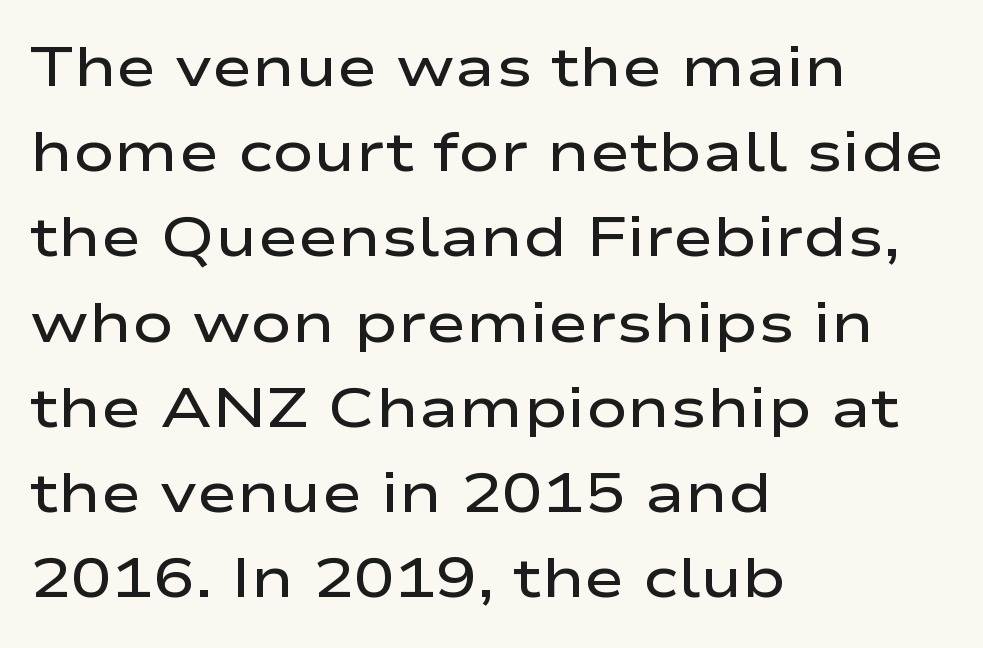
Q: Is the text bold? A: Semi-bold.
Q: Is the text italic (slanted)? A: No, it is upright.
Q: Is the typeface a serif or a sans-serif typeface? A: Sans-serif.
Q: Is the text underlined? A: No.
Q: How is the paragraph aligned? A: Left-aligned.
Q: Is the spacing between letters normal or unusually wide? A: Normal.
Q: Is the spacing between lines tight, normal or loose? A: Normal.
Q: Width (condensed, normal, or wide)? A: Wide.
Q: Stroke contrast? A: Low.
Q: x-height? A: Medium.
Q: Monospaced? A: No.
